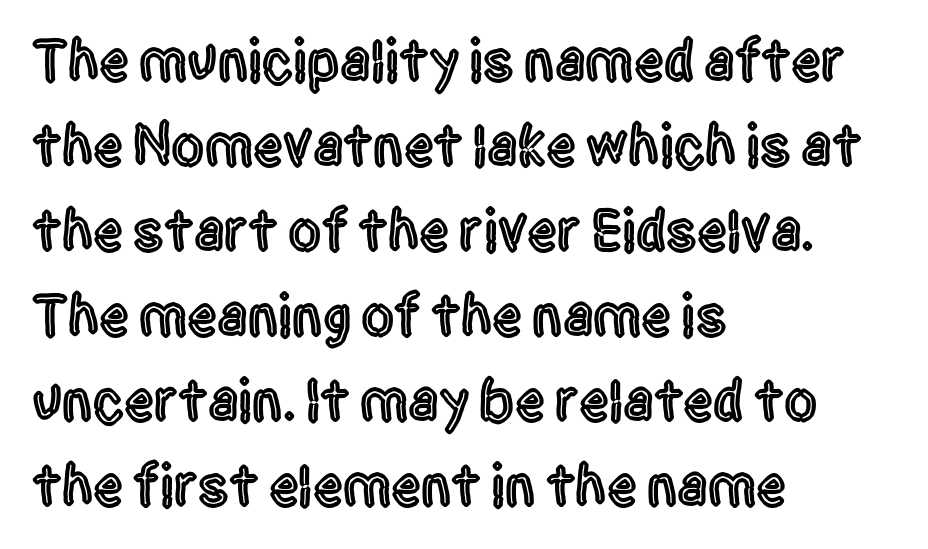
Is this a sans? Yes — the strokes have no serifs. The lettering stays uniformly vertical, giving the passage a roman look. Glyph-to-glyph distance matches everyday printed text. This sample has the flowing, uneven cadence of proportional lettering.
